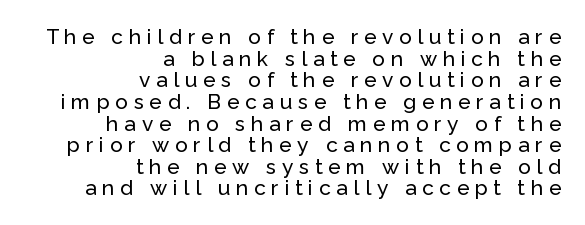
Q: Is the text italic (slanted)? A: No, it is upright.
Q: Is the text underlined? A: No.
Q: How is the paragraph aligned? A: Right-aligned.
Q: Is the spacing between letters normal or unusually wide? A: Unusually wide.
Q: Is the spacing between lines tight, normal or loose? A: Tight.
